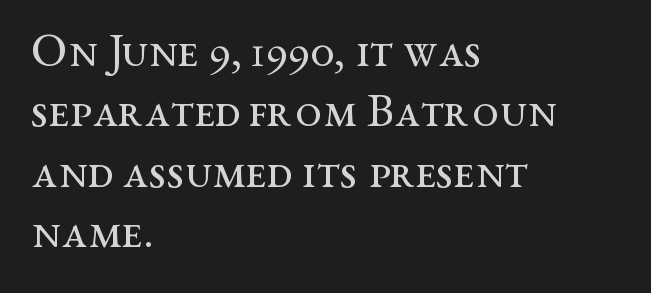
Does the lettering tilt? It doesn't — this is upright. Varying glyph widths throughout — classic text-font behaviour. The compositor pushed each line to the left boundary. Here the glyphs are tracked normally, forming tight word shapes. The baseline area is clear.
